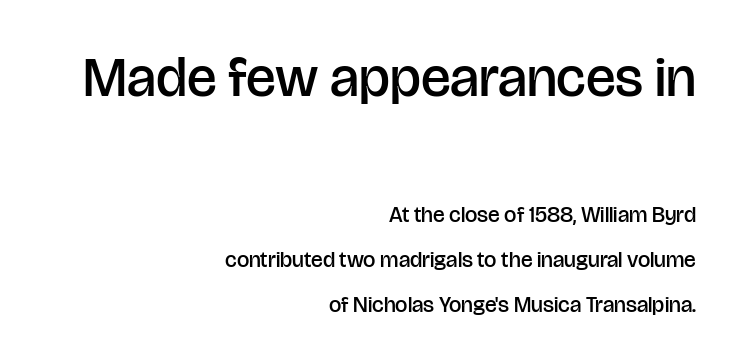
{"serif": "no", "italic": "no", "bold": "semi", "weight": "semibold", "width": "normal", "stroke_contrast": "low", "x_height": "large", "monospaced": "no", "underline": "no", "align": "right", "line_spacing": "loose", "line_spacing_ratio": 2.03, "letter_spacing": "normal", "letter_spacing_em": 0.0, "larger_block": "first", "size_ratio": 2.55, "glyph_px": 56}
